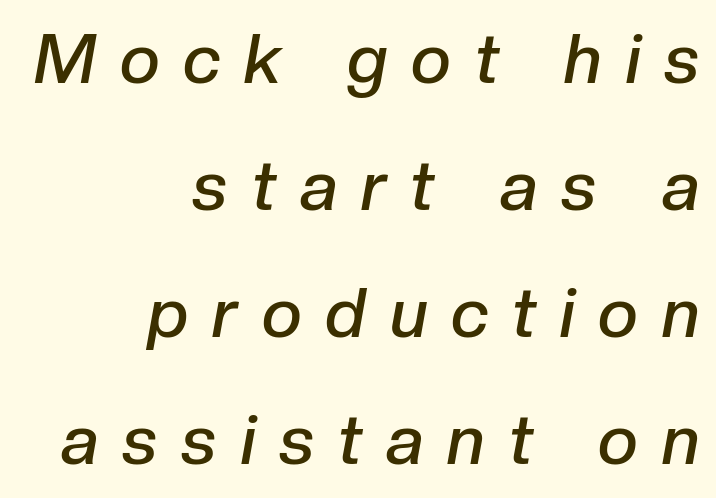
A fair bit of extra ink — the face is semibold, not bold. Caption: multi-line text, flush right, ragged left. Only glyphs here, with clear space below each row. Note the varied advance widths — an 'i' is clearly narrower than an 'm'. Display-style spreading of the glyphs; the letterfit is very open. The whole block is typeset with a tilt.
